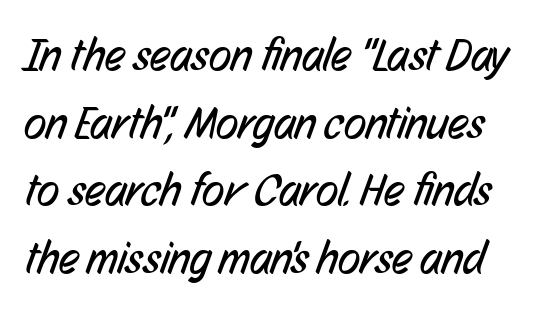
{"serif": "no", "bold": "no", "weight": "regular", "width": "condensed", "stroke_contrast": "low", "x_height": "medium", "monospaced": "no", "underline": "no", "line_spacing": "normal", "line_spacing_ratio": 1.47, "letter_spacing": "normal", "letter_spacing_em": 0.0, "glyph_px": 46}
